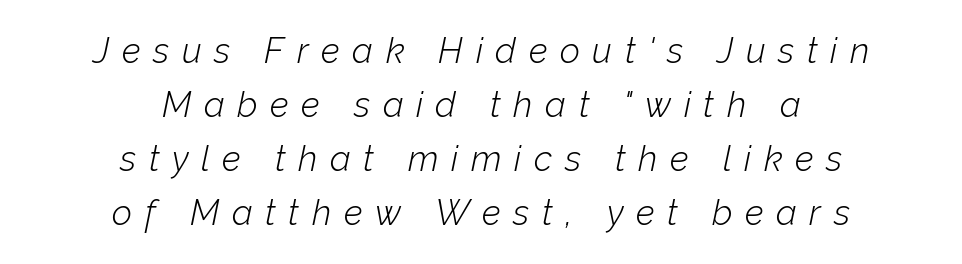
Q: Is the text bold? A: No.
Q: Is the text italic (slanted)? A: Yes, it leans right by about 12 degrees.
Q: Is the text underlined? A: No.
Q: How is the paragraph aligned? A: Centered.
Q: Is the spacing between letters normal or unusually wide? A: Unusually wide.
Q: Is the spacing between lines tight, normal or loose? A: Normal.
Q: Width (condensed, normal, or wide)? A: Normal.
Q: Stroke contrast? A: Low.
Q: x-height? A: Medium.
Q: Monospaced? A: No.
